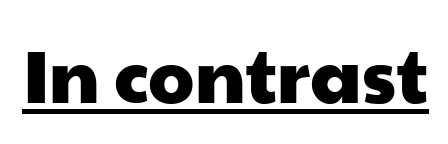
The typesetter has applied underlining to the passage shown. Is this a sans? Yes — the strokes have no serifs. Look at the tracking — it's just the regular setting, nothing added. Varying glyph widths throughout — classic text-font behaviour.
